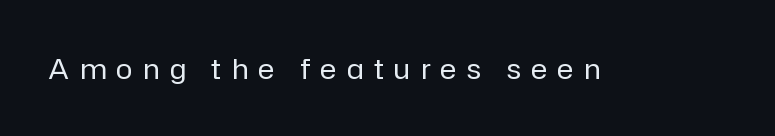
The image shows 28 px regular-weight sans-serif type, upright; set unusually wide letter spacing (+0.37 em), not underlined; low stroke contrast and a medium x-height.
